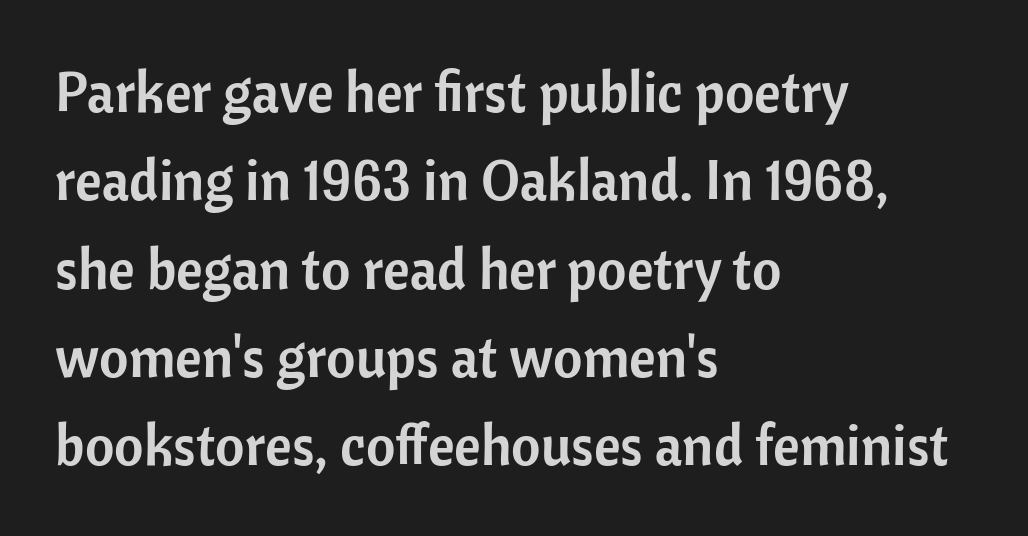
Evenly set lines give the paragraph a standard silhouette. The words here are not underlined. Serifs: no, the terminals of the letterforms are clean. The lines are quadded left.
